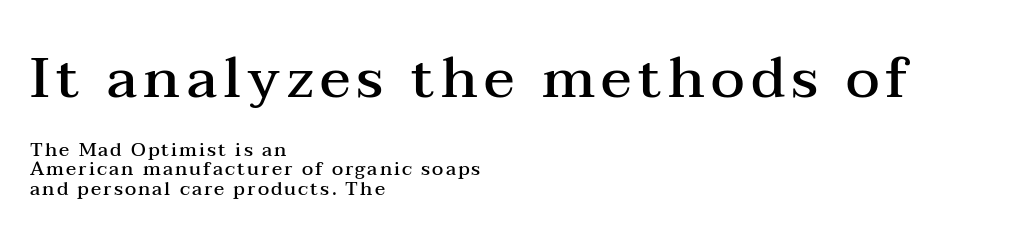
Q: Is the text bold? A: Semi-bold.
Q: Is the text italic (slanted)? A: No, it is upright.
Q: Is the typeface a serif or a sans-serif typeface? A: Serif.
Q: Is the text underlined? A: No.
Q: How is the paragraph aligned? A: Left-aligned.
Q: Is the spacing between lines tight, normal or loose? A: Tight.
Q: Which block of text is set in a larger size, the first (top) or the second (bottom)? A: The first (top) one.
Q: Width (condensed, normal, or wide)? A: Wide.
Q: Stroke contrast? A: Medium.
Q: x-height? A: Medium.
Q: Monospaced? A: No.
